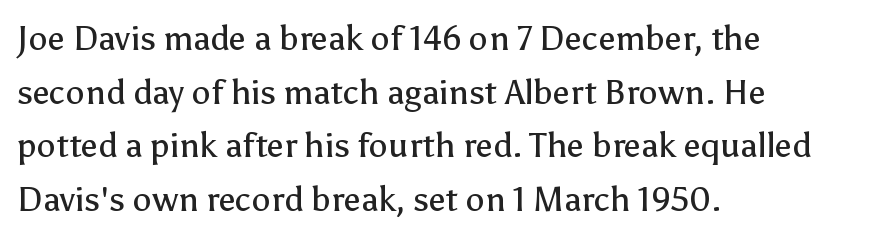
{"serif": "no", "italic": "no", "bold": "no", "weight": "regular", "width": "normal", "stroke_contrast": "low", "x_height": "medium", "monospaced": "no", "underline": "no", "align": "left", "line_spacing": "normal", "line_spacing_ratio": 1.58, "letter_spacing": "normal", "letter_spacing_em": 0.0, "glyph_px": 34}
